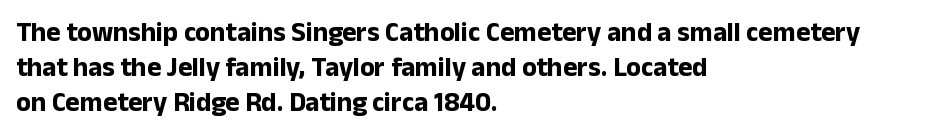
Is there much room between lines? A standard amount, neither cramped nor airy. Emphasis by weight is at full strength: bold. Each word holds together tightly as a unit, with standard inter-letter gaps. Rule under the text: the space is simply empty. Style check: upright. Does the copy run flush right? No — it runs flush left.
